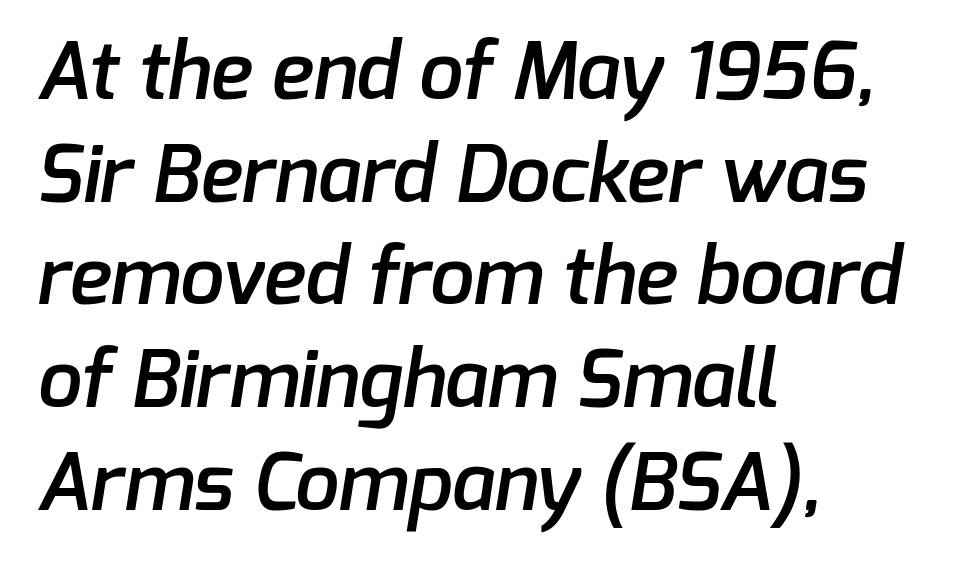
The image shows 79 px semibold sans-serif type; set left-aligned, normal line spacing (1.3x), normal letter spacing, not underlined; low stroke contrast and a medium x-height.
